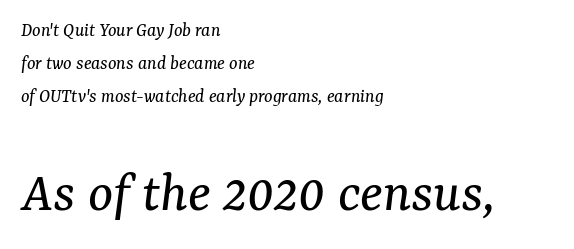
This is serif lettering, the kind often seen in printed books. Block two is the big one; block one sits smaller above it. Does extra space separate the letters? No, they use regular spacing. Heaviness? Minimal to ordinary, like unemphasized prose.
